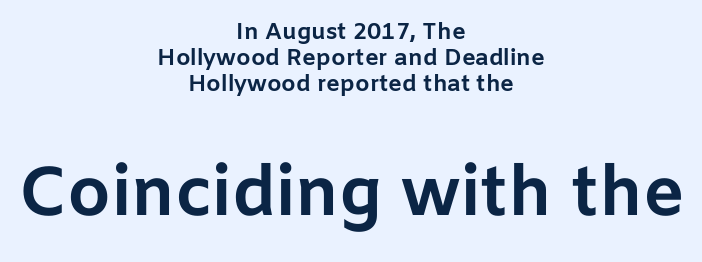
Q: Is the text bold? A: Yes.
Q: Is the text italic (slanted)? A: No, it is upright.
Q: Is the typeface a serif or a sans-serif typeface? A: Sans-serif.
Q: Is the text underlined? A: No.
Q: How is the paragraph aligned? A: Centered.
Q: Is the spacing between letters normal or unusually wide? A: Normal.
Q: Is the spacing between lines tight, normal or loose? A: Tight.
Q: Which block of text is set in a larger size, the first (top) or the second (bottom)? A: The second (bottom) one.
Q: Width (condensed, normal, or wide)? A: Normal.
Q: Stroke contrast? A: Low.
Q: x-height? A: Medium.
Q: Monospaced? A: No.
